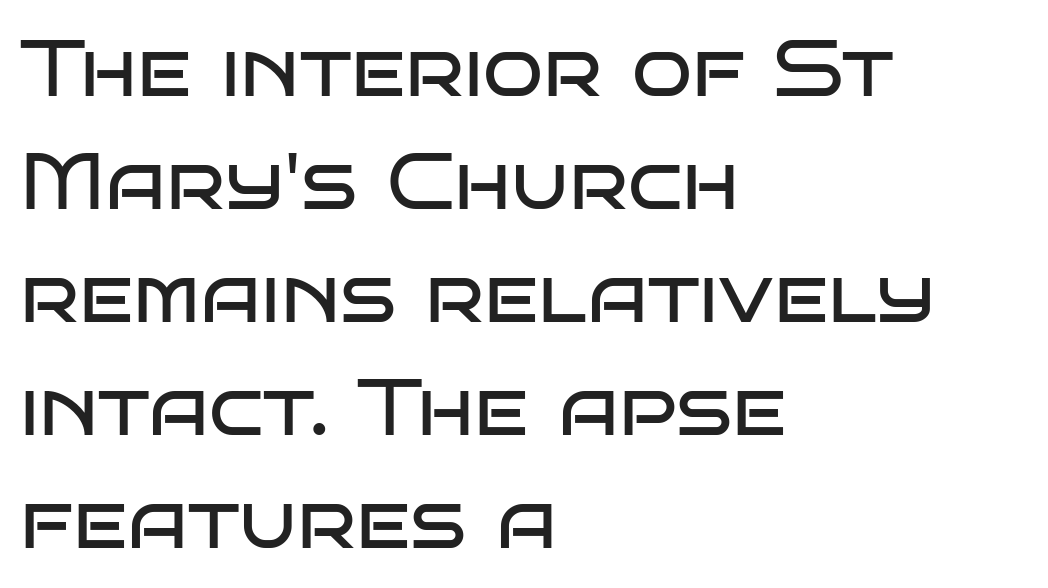
These lines are rendered in a variable-pitch font. Unlike italic type, these characters show no tilt at all. Teacher's note: observe the even left margin — that is flush-left alignment. The weight would be labelled regular, book, light, or lighter still. This is sans-serif lettering, the kind often seen on screens and signage.
